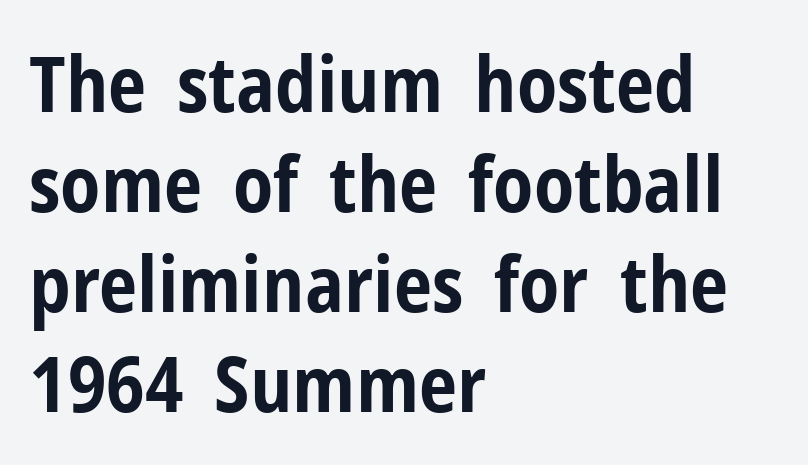
The image shows 77 px bold, condensed sans-serif type, upright; set left-aligned, normal line spacing (1.3x), normal letter spacing, not underlined; low stroke contrast and a medium x-height.
